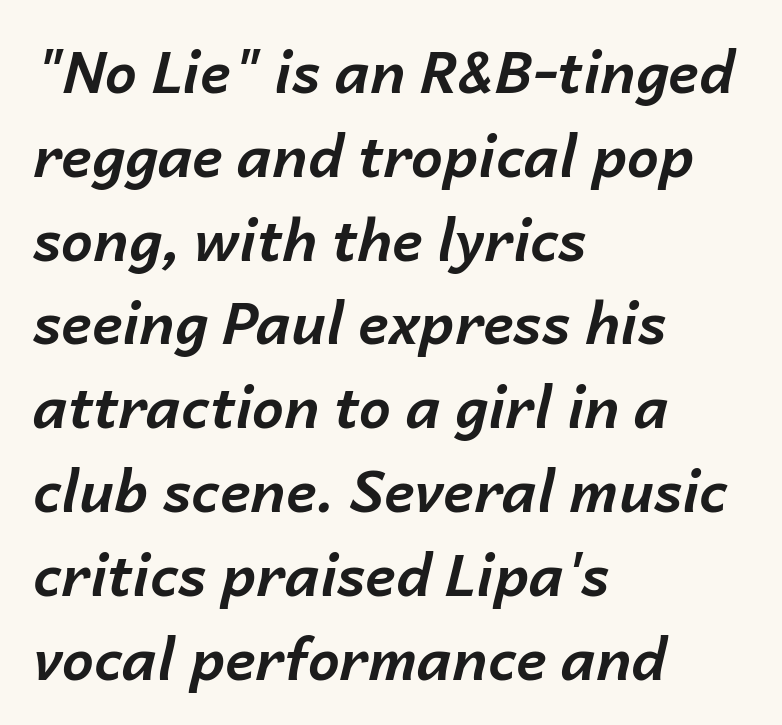
{"italic": "yes", "lean": "right", "slant_degrees": 14, "bold": "yes", "weight": "bold", "width": "normal", "stroke_contrast": "low", "x_height": "medium", "monospaced": "no", "underline": "no", "align": "left", "line_spacing": "normal", "line_spacing_ratio": 1.47, "letter_spacing": "normal", "letter_spacing_em": 0.0, "glyph_px": 57}
